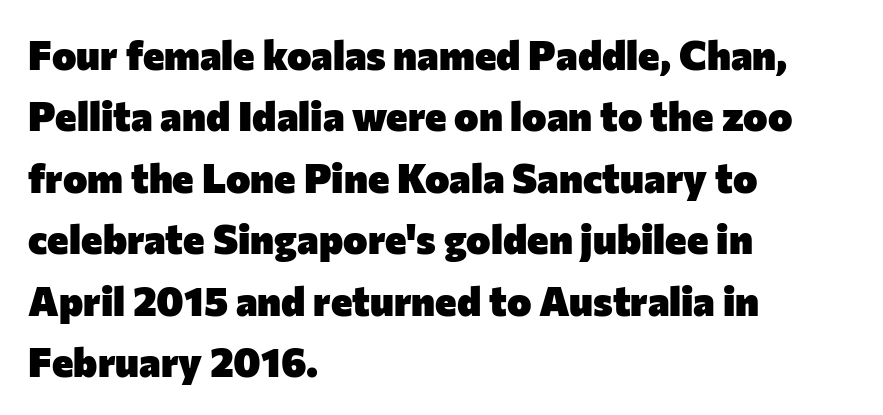
The image shows 41 px heavy sans-serif type, upright; set left-aligned, normal line spacing (1.5x), normal letter spacing, not underlined; low stroke contrast and a medium x-height.
